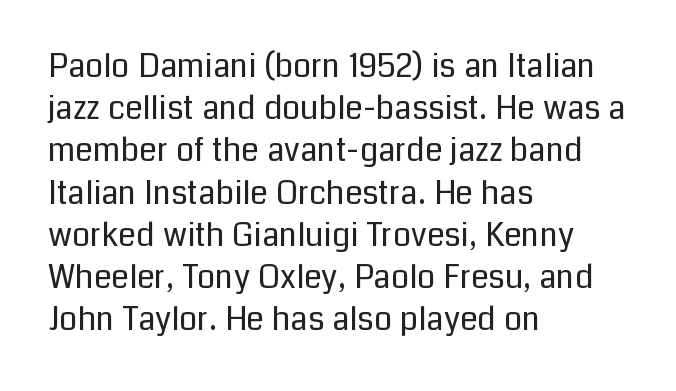
Looks like regular typesetting: each glyph gets only the width it needs. The compositor pushed each line to the left boundary. Nope, no serifs anywhere on these letters. This rendering features lettering with no underline.
